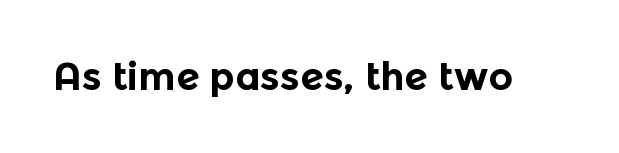
The image shows 38 px bold sans-serif type, upright; set normal letter spacing, not underlined; a medium x-height.
